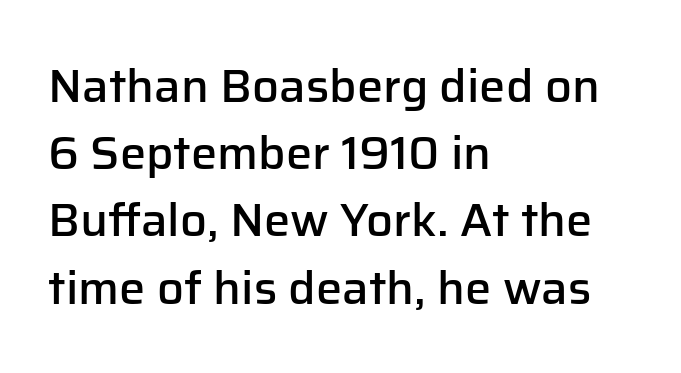
The image shows 47 px semibold sans-serif type, upright; set left-aligned, normal line spacing (1.43x), normal letter spacing, not underlined; low stroke contrast and a medium x-height.
